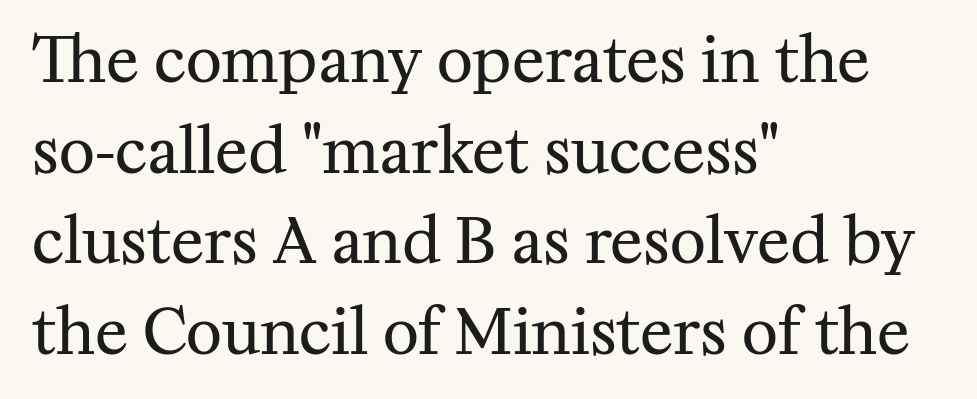
Q: Is the text bold? A: No.
Q: Is the text italic (slanted)? A: No, it is upright.
Q: Is the typeface a serif or a sans-serif typeface? A: Serif.
Q: Is the text underlined? A: No.
Q: How is the paragraph aligned? A: Left-aligned.
Q: Is the spacing between letters normal or unusually wide? A: Normal.
Q: Is the spacing between lines tight, normal or loose? A: Normal.
Q: Width (condensed, normal, or wide)? A: Normal.
Q: Stroke contrast? A: Medium.
Q: x-height? A: Medium.
Q: Monospaced? A: No.
